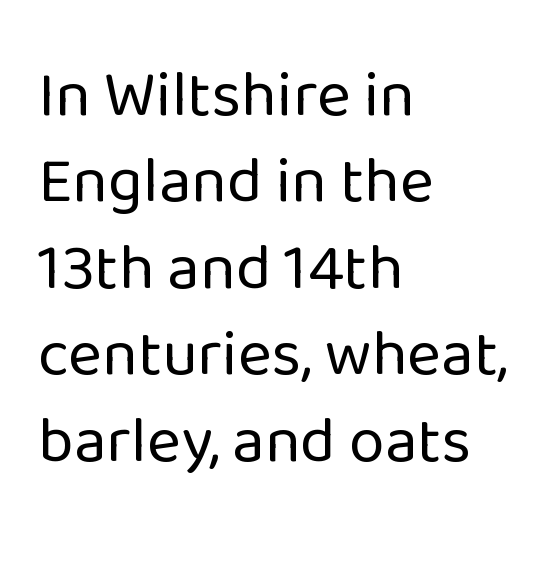
Q: Is the text bold? A: No.
Q: Is the text italic (slanted)? A: No, it is upright.
Q: Is the typeface a serif or a sans-serif typeface? A: Sans-serif.
Q: Is the text underlined? A: No.
Q: How is the paragraph aligned? A: Left-aligned.
Q: Is the spacing between letters normal or unusually wide? A: Normal.
Q: Is the spacing between lines tight, normal or loose? A: Normal.
Q: Width (condensed, normal, or wide)? A: Normal.
Q: Stroke contrast? A: Low.
Q: x-height? A: Medium.
Q: Monospaced? A: No.
